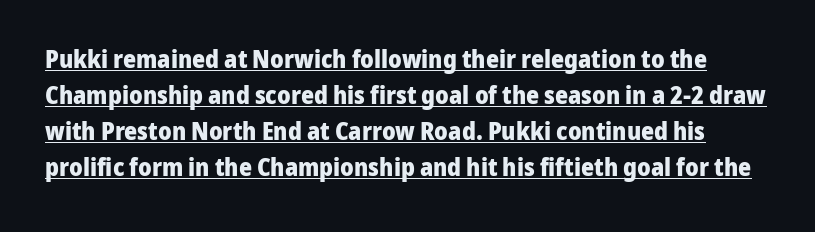
These lines were composed using upright roman letters. Reading down the column, the eye jumps a familiar distance to each next line. Spacing between characters is what you'd get straight out of the box. Check the space under the baseline: a stroke is drawn there. Pretty heavy lettering here — definitely bold.
